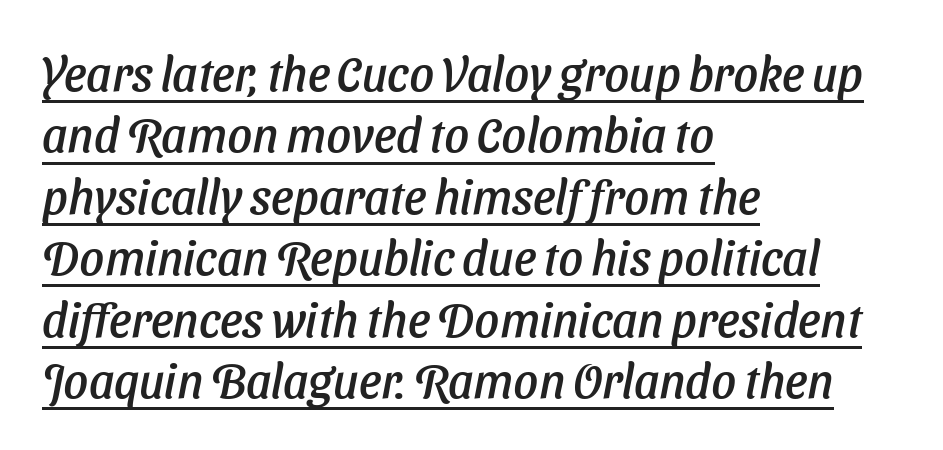
{"italic": "yes", "lean": "right", "slant_degrees": 11, "width": "normal", "stroke_contrast": "low", "x_height": "medium", "monospaced": "no", "underline": "yes", "align": "left", "line_spacing": "normal", "line_spacing_ratio": 1.28, "letter_spacing": "normal", "letter_spacing_em": 0.0, "glyph_px": 48}
